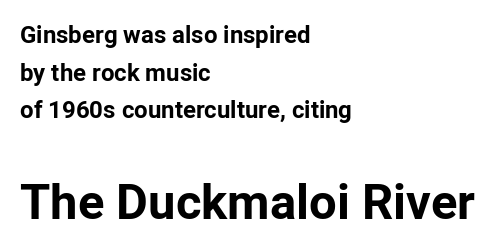
The image shows 49 px bold sans-serif type, upright; set left-aligned, normal line spacing (1.57x), normal letter spacing, not underlined; the second (bottom) block is 2.04x larger; low stroke contrast and a medium x-height.
